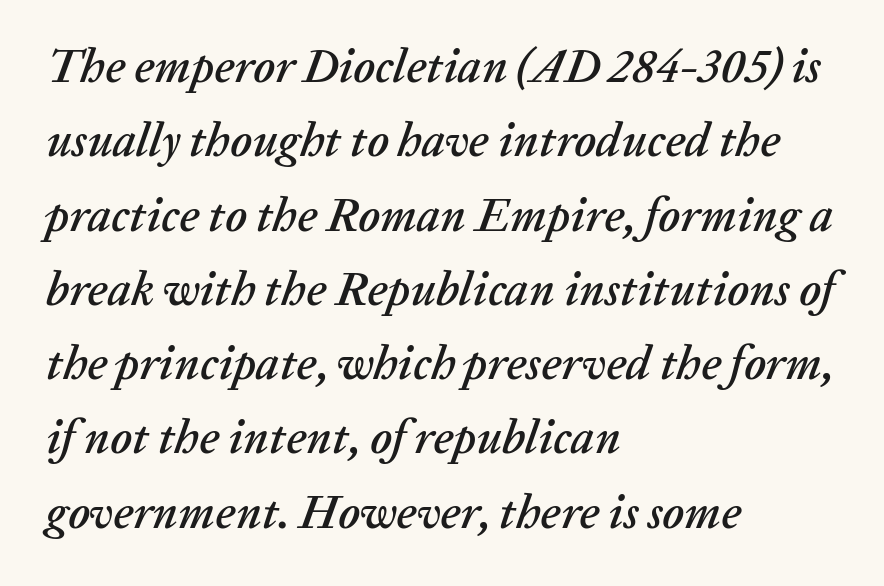
The image shows 47 px text type, italic (leaning right); set left-aligned, normal line spacing (1.58x), normal letter spacing, not underlined; low stroke contrast and a medium x-height.
